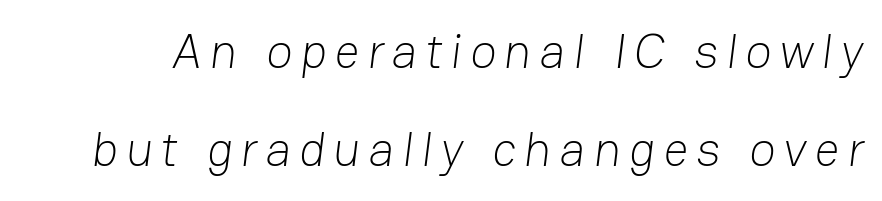
The image shows 49 px light sans-serif type; set loose line spacing (2.01x), not underlined; low stroke contrast and a medium x-height.
